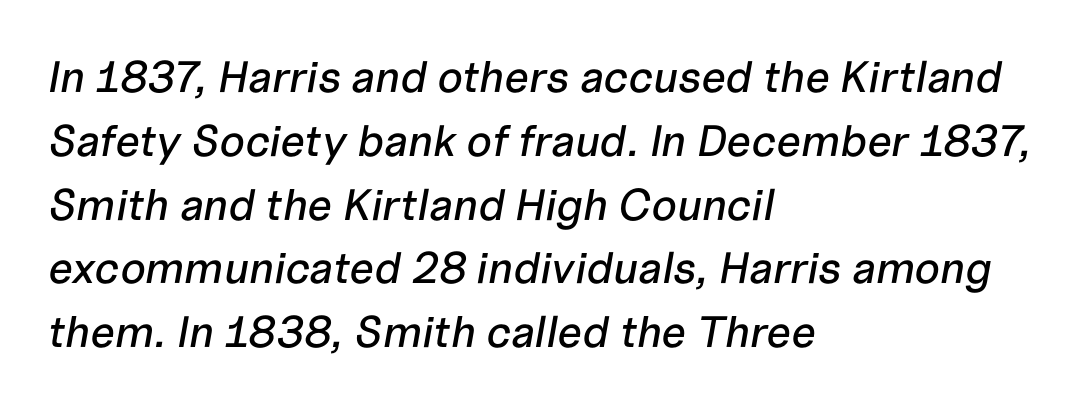
Q: Is the text italic (slanted)? A: Yes, it leans right by about 10 degrees.
Q: Is the text underlined? A: No.
Q: How is the paragraph aligned? A: Left-aligned.
Q: Is the spacing between letters normal or unusually wide? A: Normal.
Q: Is the spacing between lines tight, normal or loose? A: Normal.
Q: Width (condensed, normal, or wide)? A: Normal.
Q: Stroke contrast? A: Low.
Q: x-height? A: Medium.
Q: Monospaced? A: No.
